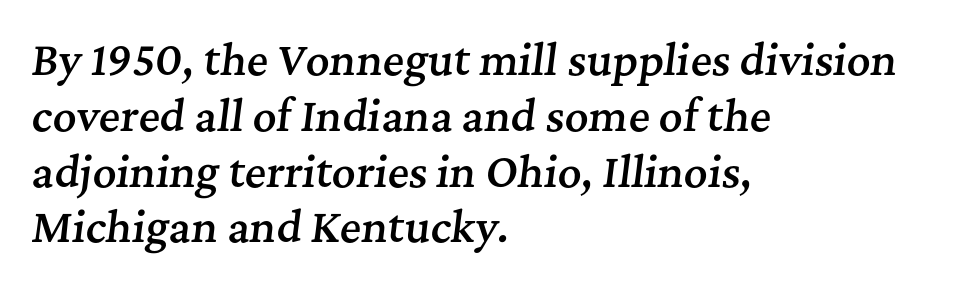
Q: Is the text bold? A: Semi-bold.
Q: Is the text italic (slanted)? A: Yes, it leans right by about 7 degrees.
Q: Is the typeface a serif or a sans-serif typeface? A: Serif.
Q: Is the text underlined? A: No.
Q: How is the paragraph aligned? A: Left-aligned.
Q: Is the spacing between letters normal or unusually wide? A: Normal.
Q: Is the spacing between lines tight, normal or loose? A: Normal.
Q: Width (condensed, normal, or wide)? A: Normal.
Q: Stroke contrast? A: Medium.
Q: x-height? A: Medium.
Q: Monospaced? A: No.
